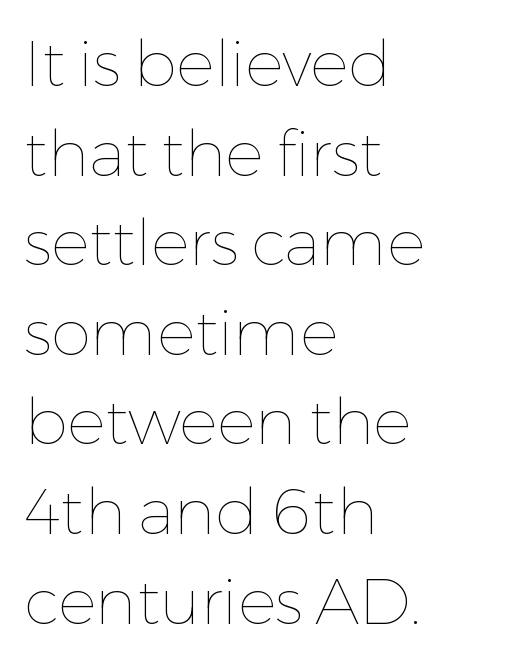
{"italic": "no", "bold": "no", "weight": "thin", "width": "normal", "stroke_contrast": "low", "x_height": "medium", "monospaced": "no", "underline": "no", "align": "left", "line_spacing": "normal", "line_spacing_ratio": 1.4, "letter_spacing": "normal", "letter_spacing_em": 0.0, "glyph_px": 64}
